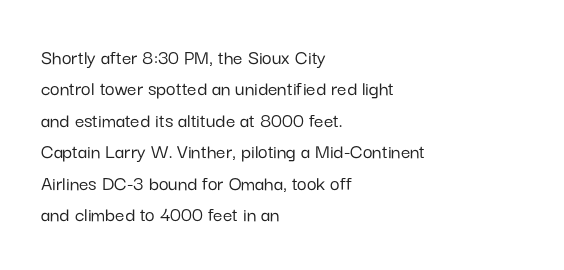
The image shows 21 px text type, upright; set left-aligned, normal line spacing (1.5x), normal letter spacing, not underlined.
